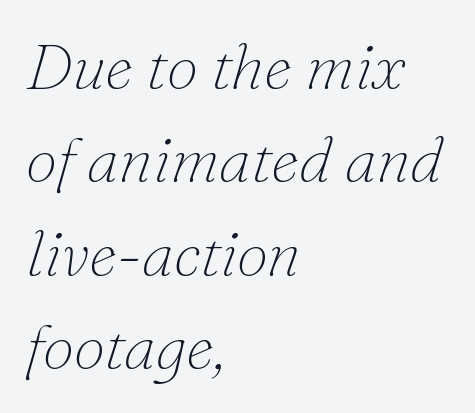
Q: Is the text bold? A: No.
Q: Is the text italic (slanted)? A: Yes, it leans right by about 16 degrees.
Q: Is the typeface a serif or a sans-serif typeface? A: Serif.
Q: Is the text underlined? A: No.
Q: How is the paragraph aligned? A: Left-aligned.
Q: Is the spacing between letters normal or unusually wide? A: Normal.
Q: Is the spacing between lines tight, normal or loose? A: Normal.
Q: Width (condensed, normal, or wide)? A: Normal.
Q: Stroke contrast? A: Low.
Q: x-height? A: Small.
Q: Monospaced? A: No.
